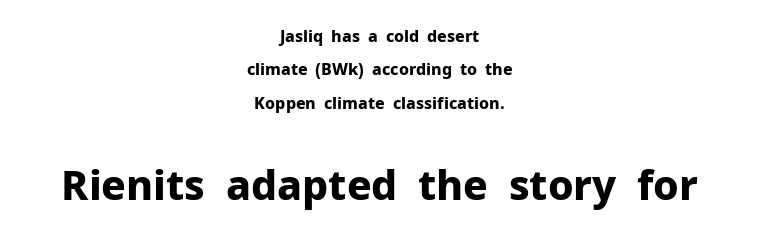
Short note: letters normally spaced. Note the varied advance widths — an 'i' is clearly narrower than an 'm'. Typeset on center — no edge is straight. A typesetter would mark this as roman, not italic.
